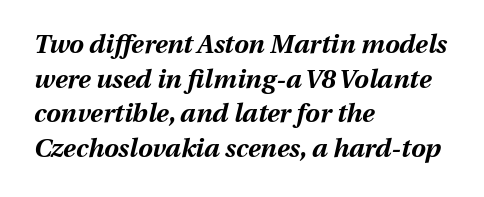
Q: Is the text bold? A: Yes.
Q: Is the text italic (slanted)? A: Yes, it leans right by about 13 degrees.
Q: Is the text underlined? A: No.
Q: How is the paragraph aligned? A: Left-aligned.
Q: Is the spacing between letters normal or unusually wide? A: Normal.
Q: Is the spacing between lines tight, normal or loose? A: Normal.
